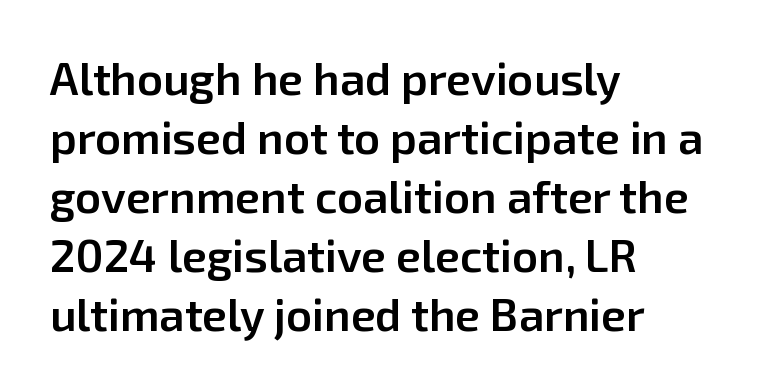
{"serif": "no", "italic": "no", "bold": "semi", "weight": "semibold", "width": "normal", "stroke_contrast": "low", "x_height": "medium", "monospaced": "no", "underline": "no", "align": "left", "line_spacing": "normal", "line_spacing_ratio": 1.31, "letter_spacing": "normal", "letter_spacing_em": 0.0, "glyph_px": 45}
